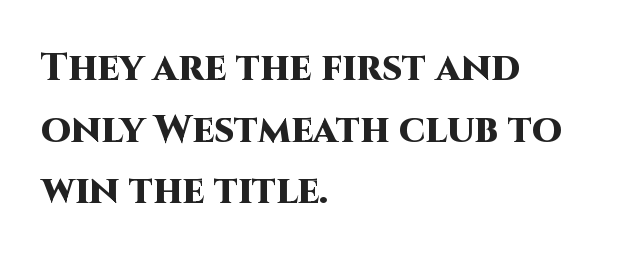
Q: Is the text bold? A: Yes.
Q: Is the text italic (slanted)? A: No, it is upright.
Q: Is the typeface a serif or a sans-serif typeface? A: Sans-serif.
Q: Is the text underlined? A: No.
Q: How is the paragraph aligned? A: Left-aligned.
Q: Is the spacing between letters normal or unusually wide? A: Normal.
Q: Is the spacing between lines tight, normal or loose? A: Normal.
Q: Width (condensed, normal, or wide)? A: Normal.
Q: Stroke contrast? A: High.
Q: x-height? A: Large.
Q: Monospaced? A: No.
